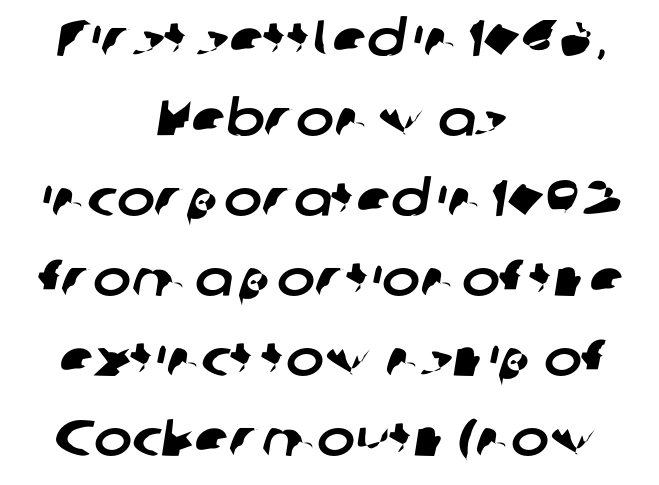
You could not count columns in this text — the font is proportionally spaced. Compared with a flush-left layout, this one balances lines on the center instead. Descenders are the only things crossing below the line. Default kerning and tracking; the words read as compact shapes. Stroke terminals: plain, sans-serif.
